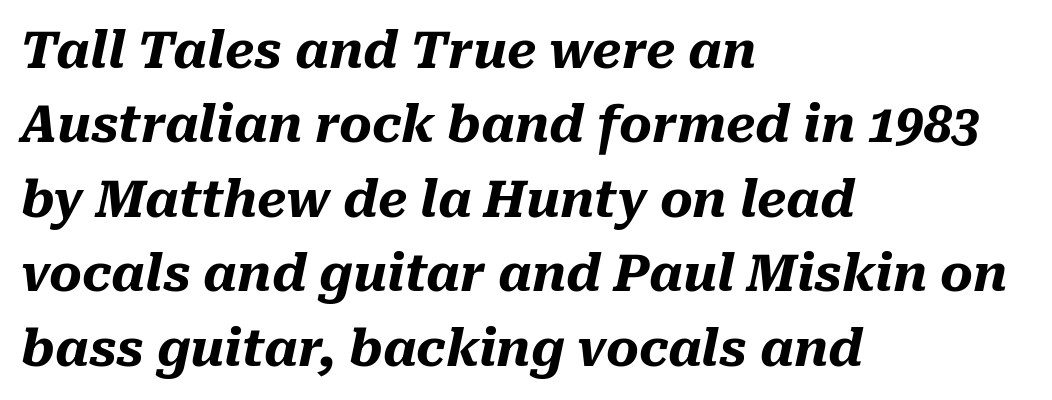
Q: Is the text bold? A: Yes.
Q: Is the text italic (slanted)? A: Yes, it leans right by about 10 degrees.
Q: Is the text underlined? A: No.
Q: How is the paragraph aligned? A: Left-aligned.
Q: Is the spacing between letters normal or unusually wide? A: Normal.
Q: Is the spacing between lines tight, normal or loose? A: Normal.
Q: Width (condensed, normal, or wide)? A: Normal.
Q: Stroke contrast? A: Medium.
Q: x-height? A: Medium.
Q: Monospaced? A: No.
